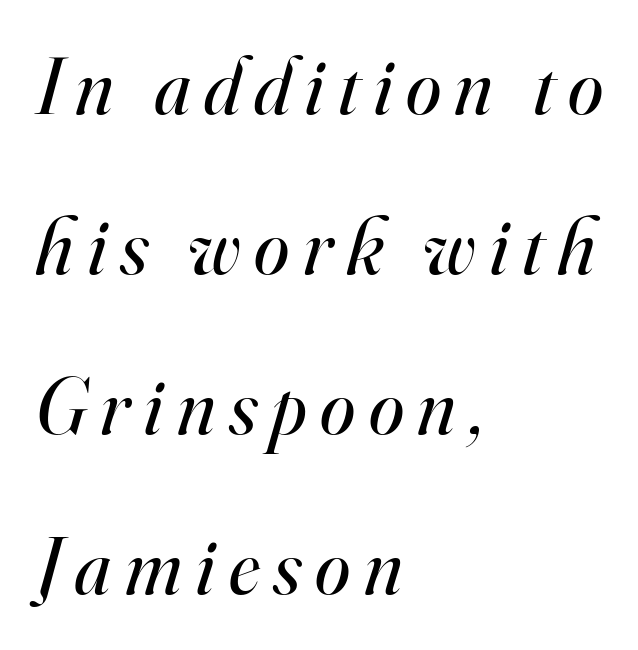
{"serif": "yes", "italic": "yes", "lean": "right", "slant_degrees": 16, "bold": "no", "weight": "regular", "width": "normal", "stroke_contrast": "high", "x_height": "small", "monospaced": "no", "underline": "no", "align": "left", "line_spacing": "loose", "line_spacing_ratio": 2.0, "glyph_px": 80}
